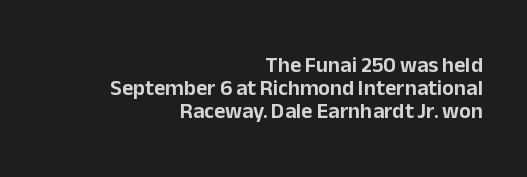
Short and long lines alike share a common ending point at right. Tightly led — the rows are bunched. The string is rendered with underlining switched off. If you drew a line through each stem, it would be perfectly vertical. Default kerning and tracking; the words read as compact shapes.
